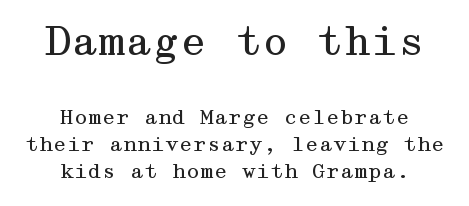
{"serif": "yes", "italic": "no", "bold": "no", "weight": "regular", "width": "wide", "stroke_contrast": "medium", "x_height": "medium", "underline": "no", "align": "center", "line_spacing": "normal", "line_spacing_ratio": 1.37, "letter_spacing": "normal", "letter_spacing_em": 0.0, "larger_block": "first", "size_ratio": 1.95, "glyph_px": 39}
